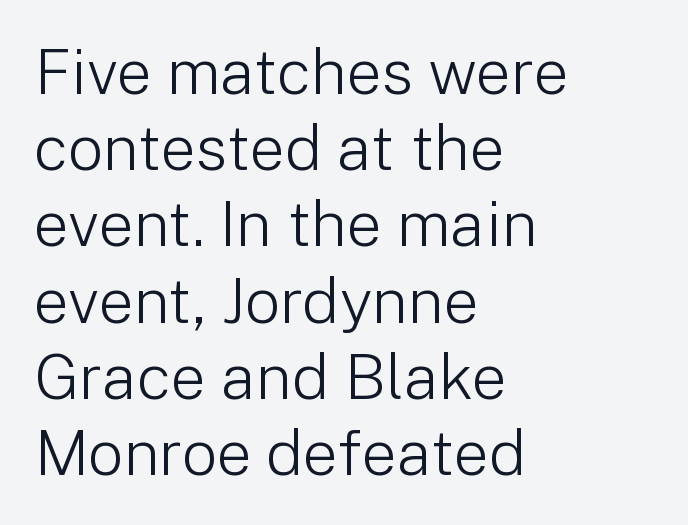
Q: Is the text bold? A: No.
Q: Is the text italic (slanted)? A: No, it is upright.
Q: Is the typeface a serif or a sans-serif typeface? A: Sans-serif.
Q: Is the text underlined? A: No.
Q: How is the paragraph aligned? A: Left-aligned.
Q: Is the spacing between letters normal or unusually wide? A: Normal.
Q: Width (condensed, normal, or wide)? A: Normal.
Q: Stroke contrast? A: Low.
Q: x-height? A: Medium.
Q: Monospaced? A: No.
